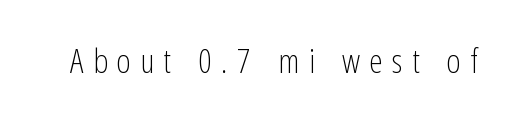
{"serif": "no", "italic": "no", "bold": "no", "weight": "light", "width": "condensed", "stroke_contrast": "low", "x_height": "medium", "monospaced": "no", "underline": "no", "letter_spacing": "wide", "letter_spacing_em": 0.27, "glyph_px": 34}
